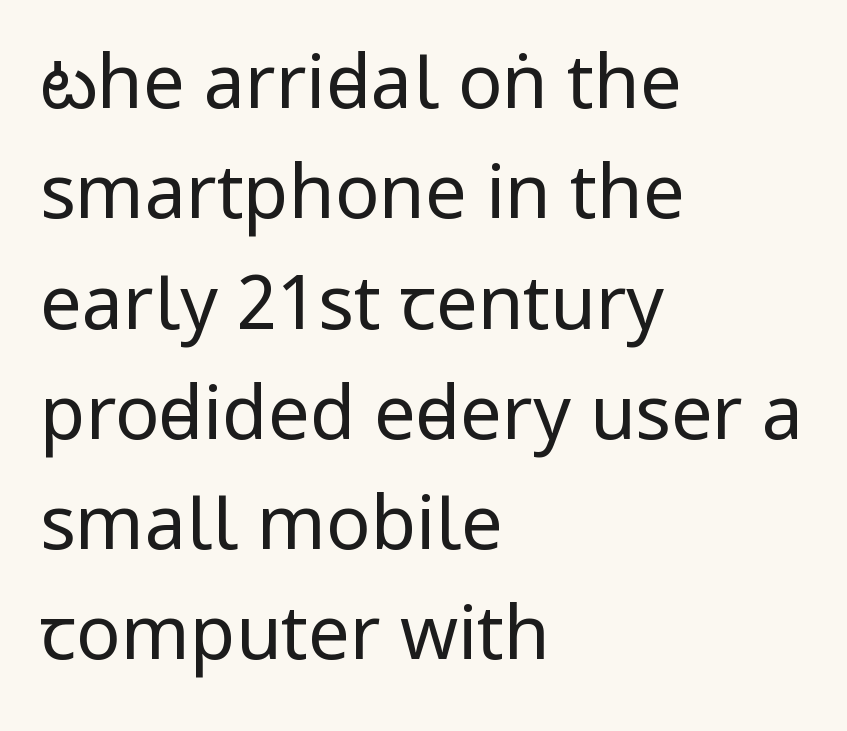
{"serif": "no", "italic": "no", "bold": "no", "weight": "regular", "width": "condensed", "stroke_contrast": "low", "x_height": "large", "monospaced": "no", "underline": "no", "align": "left", "line_spacing": "normal", "line_spacing_ratio": 1.49, "letter_spacing": "normal", "letter_spacing_em": 0.0, "glyph_px": 74}
